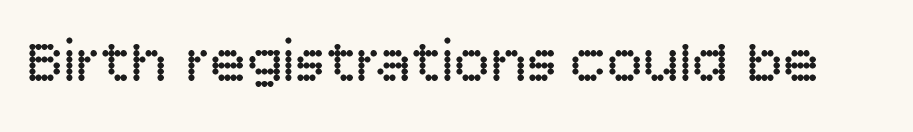
{"serif": "no", "italic": "no", "bold": "no", "weight": "regular", "width": "normal", "stroke_contrast": "low", "x_height": "large", "monospaced": "no", "underline": "no", "letter_spacing": "normal", "letter_spacing_em": 0.0, "glyph_px": 61}
